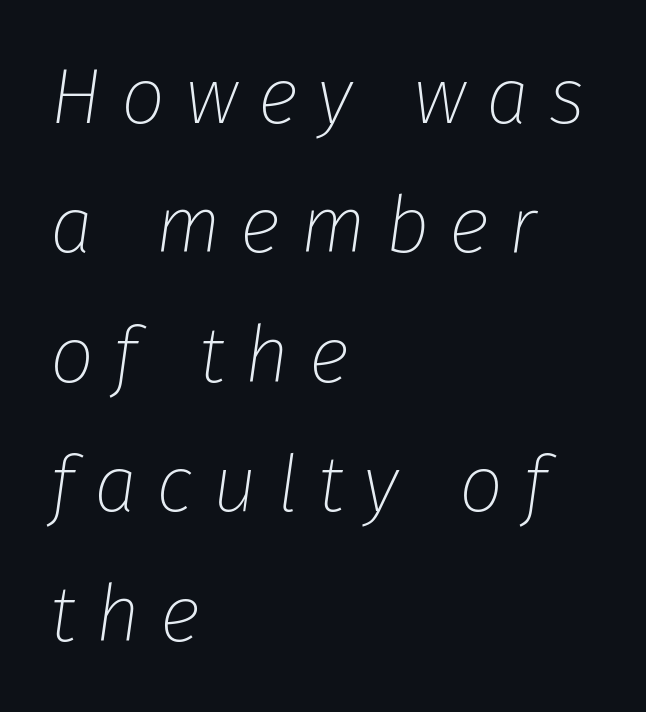
Q: Is the text bold? A: No.
Q: Is the text italic (slanted)? A: Yes, it leans right by about 8 degrees.
Q: Is the text underlined? A: No.
Q: How is the paragraph aligned? A: Left-aligned.
Q: Is the spacing between letters normal or unusually wide? A: Unusually wide.
Q: Is the spacing between lines tight, normal or loose? A: Normal.
Q: Width (condensed, normal, or wide)? A: Normal.
Q: Stroke contrast? A: Low.
Q: x-height? A: Medium.
Q: Monospaced? A: No.
